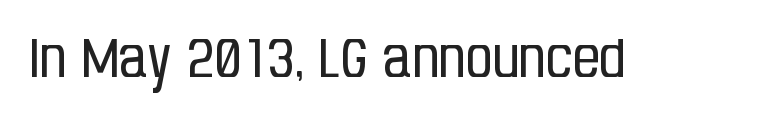
The image shows 54 px regular-weight, condensed sans-serif type, upright; set normal letter spacing, not underlined; low stroke contrast and a large x-height.
